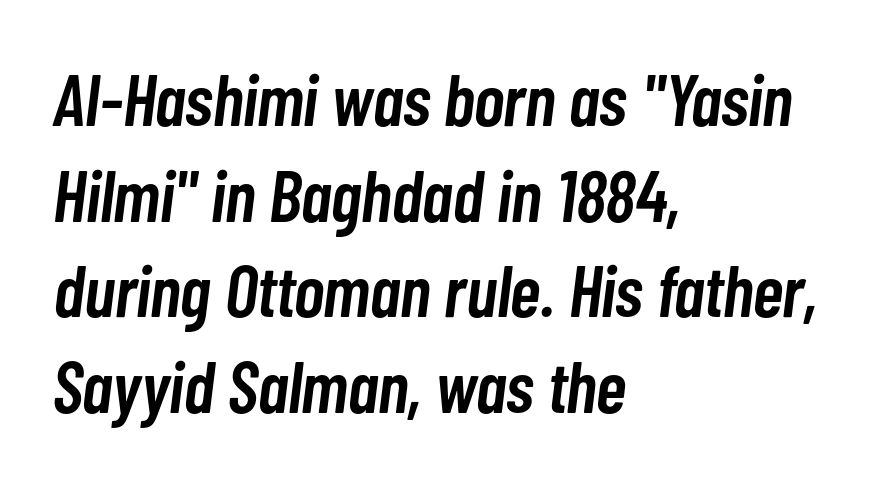
Q: Is the text bold? A: Semi-bold.
Q: Is the text italic (slanted)? A: Yes, it leans right by about 7 degrees.
Q: Is the text underlined? A: No.
Q: How is the paragraph aligned? A: Left-aligned.
Q: Is the spacing between letters normal or unusually wide? A: Normal.
Q: Is the spacing between lines tight, normal or loose? A: Normal.
Q: Width (condensed, normal, or wide)? A: Condensed.
Q: Stroke contrast? A: Low.
Q: x-height? A: Medium.
Q: Monospaced? A: No.
